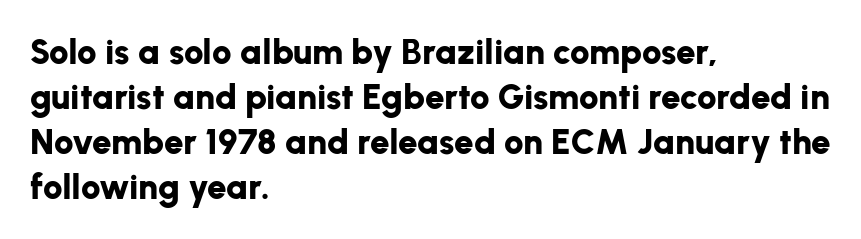
{"serif": "no", "italic": "no", "bold": "yes", "weight": "bold", "width": "normal", "stroke_contrast": "low", "x_height": "medium", "monospaced": "no", "underline": "no", "align": "left", "line_spacing": "normal", "line_spacing_ratio": 1.29, "letter_spacing": "normal", "letter_spacing_em": 0.0, "glyph_px": 35}
